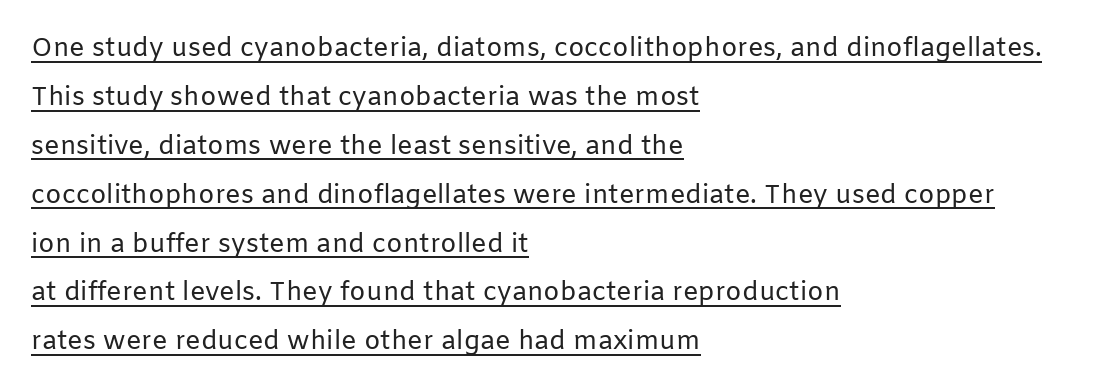
The image shows 26 px text type, upright; set left-aligned, line spacing 1.88x, normal letter spacing, underlined.
